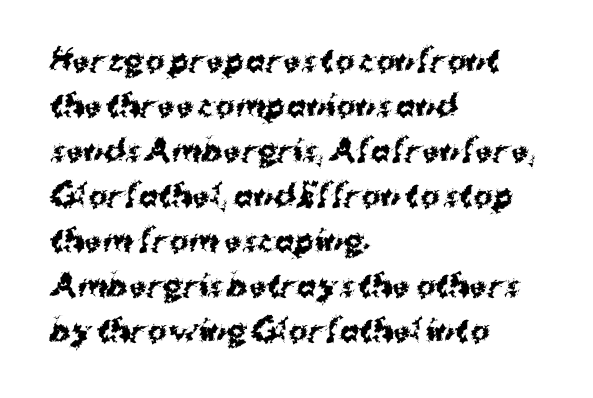
{"serif": "no", "bold": "yes", "weight": "bold", "width": "normal", "stroke_contrast": "medium", "x_height": "medium", "monospaced": "no", "underline": "no", "align": "left", "line_spacing": "normal", "line_spacing_ratio": 1.55, "letter_spacing": "normal", "letter_spacing_em": 0.0, "glyph_px": 29}
